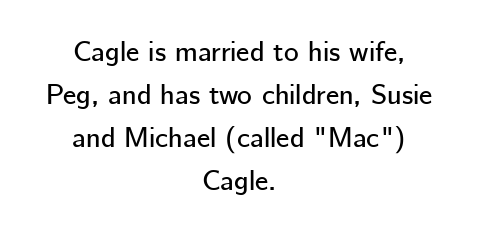
Q: Is the text italic (slanted)? A: No, it is upright.
Q: Is the typeface a serif or a sans-serif typeface? A: Sans-serif.
Q: Is the text underlined? A: No.
Q: How is the paragraph aligned? A: Centered.
Q: Is the spacing between letters normal or unusually wide? A: Normal.
Q: Is the spacing between lines tight, normal or loose? A: Normal.
Q: Width (condensed, normal, or wide)? A: Normal.
Q: Stroke contrast? A: Low.
Q: x-height? A: Medium.
Q: Monospaced? A: No.
